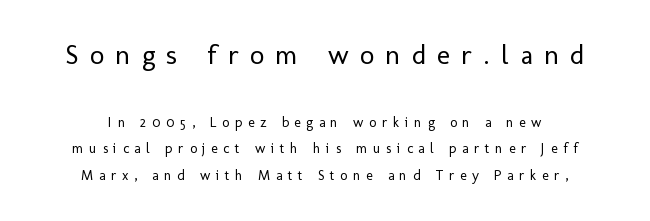
Q: Is the text bold? A: No.
Q: Is the text italic (slanted)? A: No, it is upright.
Q: Is the typeface a serif or a sans-serif typeface? A: Sans-serif.
Q: Is the text underlined? A: No.
Q: How is the paragraph aligned? A: Centered.
Q: Is the spacing between letters normal or unusually wide? A: Unusually wide.
Q: Is the spacing between lines tight, normal or loose? A: Loose.
Q: Which block of text is set in a larger size, the first (top) or the second (bottom)? A: The first (top) one.
Q: Width (condensed, normal, or wide)? A: Normal.
Q: Stroke contrast? A: Low.
Q: x-height? A: Medium.
Q: Monospaced? A: No.
